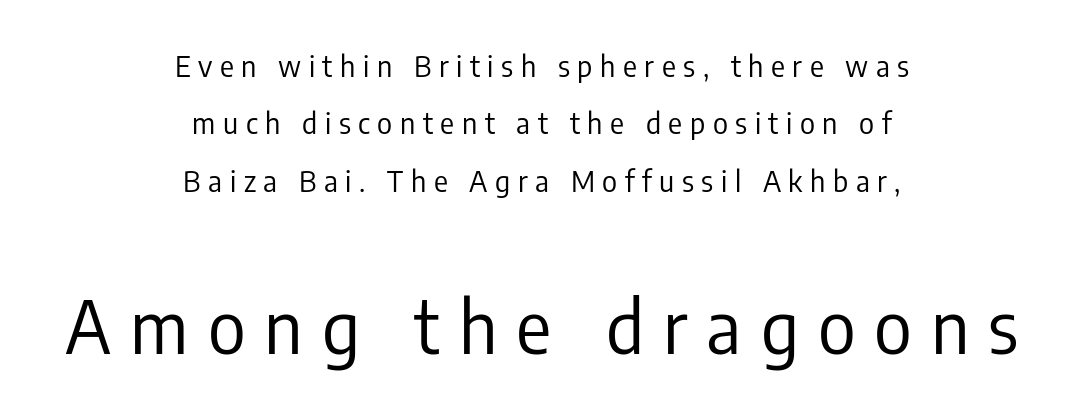
The image shows 73 px regular-weight, condensed sans-serif type, upright; set centered, loose line spacing (1.98x), unusually wide letter spacing (+0.26 em), not underlined; the second (bottom) block is 2.52x larger; low stroke contrast and a medium x-height.
